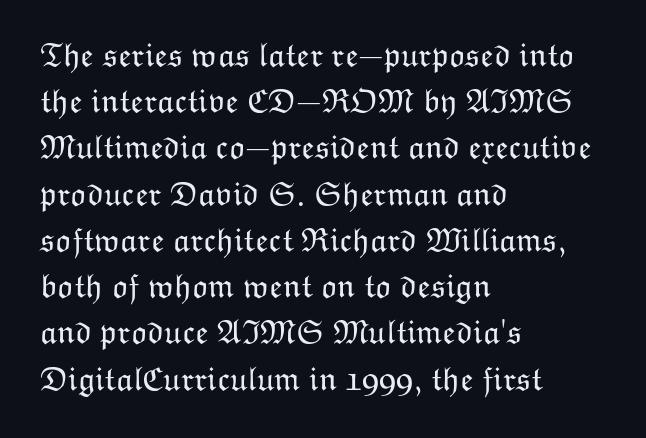
Q: Is the text bold? A: No.
Q: Is the text italic (slanted)? A: No, it is upright.
Q: Is the text underlined? A: No.
Q: How is the paragraph aligned? A: Left-aligned.
Q: Is the spacing between letters normal or unusually wide? A: Normal.
Q: Is the spacing between lines tight, normal or loose? A: Normal.
Q: Width (condensed, normal, or wide)? A: Normal.
Q: Stroke contrast? A: Low.
Q: x-height? A: Medium.
Q: Monospaced? A: No.
